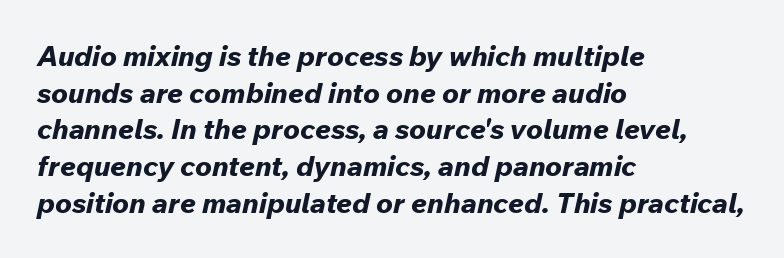
{"italic": "yes", "lean": "right", "slant_degrees": 12, "bold": "yes", "weight": "bold", "width": "normal", "stroke_contrast": "low", "x_height": "medium", "monospaced": "no", "underline": "no", "align": "left", "line_spacing": "normal", "line_spacing_ratio": 1.31, "letter_spacing": "normal", "letter_spacing_em": 0.0, "glyph_px": 28}
